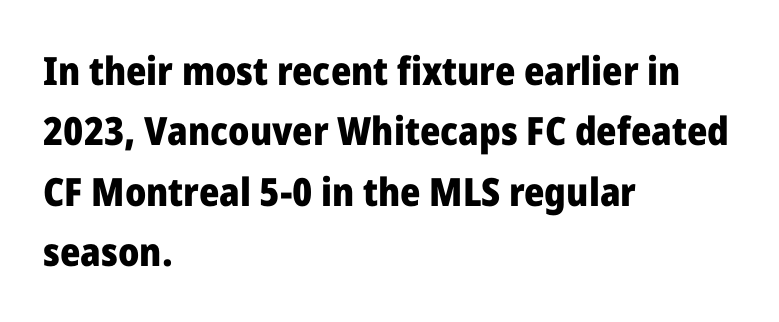
Check under the words: just untouched page. Which margin do the lines hug? The left one — the right edge is uneven. Posture: vertical. A typesetter would call this proportional, since set widths differ per character.
